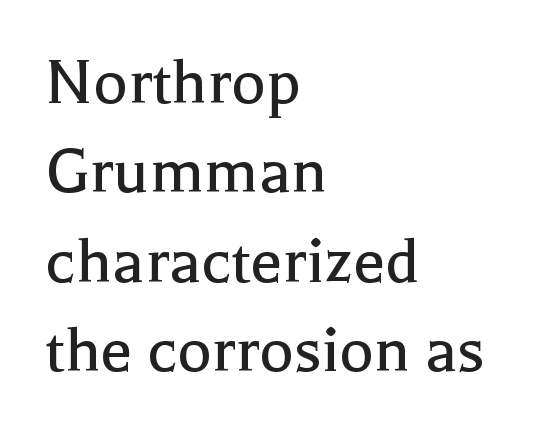
This sample has the flowing, uneven cadence of proportional lettering. No italicization has been applied; the sample stays upright. Honestly, there is no underline to notice here at all. Layout note: lines flush left. There is no visible air inserted between adjacent glyphs.
